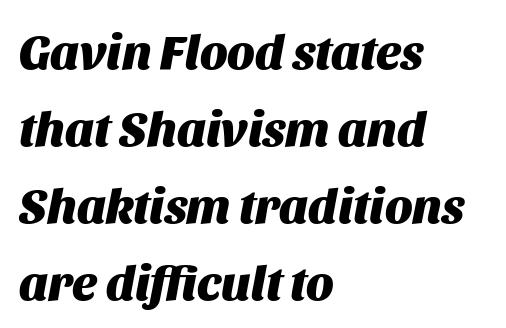
{"italic": "yes", "lean": "right", "slant_degrees": 11, "bold": "yes", "weight": "heavy", "width": "normal", "stroke_contrast": "medium", "x_height": "large", "monospaced": "no", "underline": "no", "align": "left", "line_spacing": "normal", "line_spacing_ratio": 1.57, "letter_spacing": "normal", "letter_spacing_em": 0.0, "glyph_px": 49}
